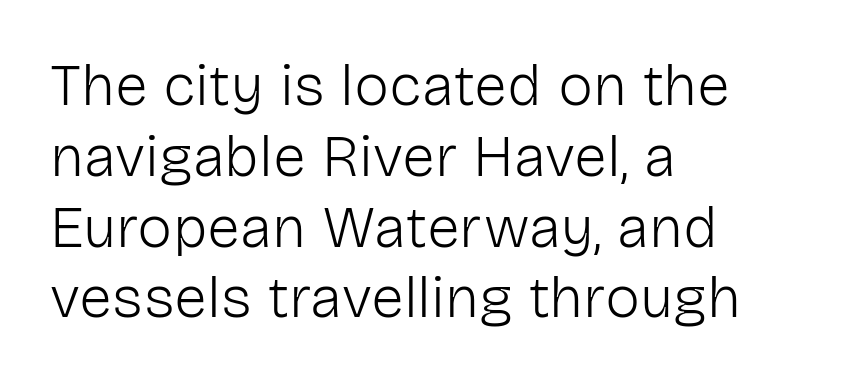
Q: Is the text bold? A: No.
Q: Is the text italic (slanted)? A: No, it is upright.
Q: Is the typeface a serif or a sans-serif typeface? A: Sans-serif.
Q: Is the text underlined? A: No.
Q: How is the paragraph aligned? A: Left-aligned.
Q: Is the spacing between letters normal or unusually wide? A: Normal.
Q: Width (condensed, normal, or wide)? A: Normal.
Q: Stroke contrast? A: Low.
Q: x-height? A: Medium.
Q: Monospaced? A: No.
